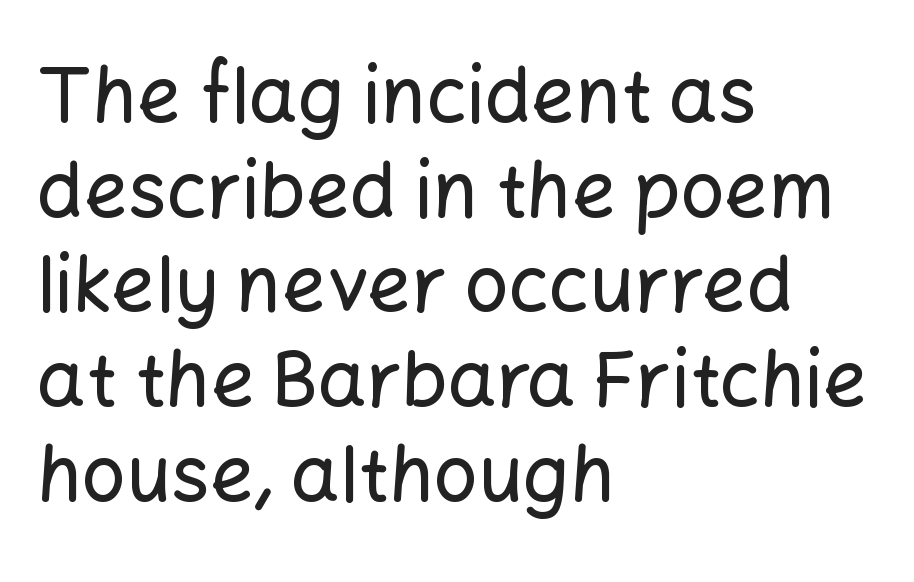
Q: Is the text italic (slanted)? A: No, it is upright.
Q: Is the typeface a serif or a sans-serif typeface? A: Sans-serif.
Q: Is the text underlined? A: No.
Q: How is the paragraph aligned? A: Left-aligned.
Q: Is the spacing between letters normal or unusually wide? A: Normal.
Q: Width (condensed, normal, or wide)? A: Normal.
Q: Stroke contrast? A: Low.
Q: x-height? A: Medium.
Q: Monospaced? A: No.
